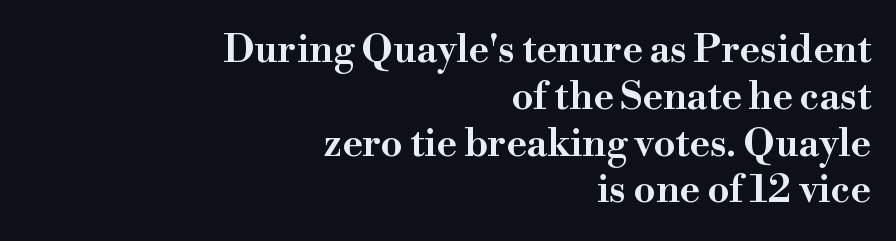
The font family rendered here belongs to the serif group. Proportional: the letters do not fall into vertical columns. Every character sits straight up, as roman type does. How are the letters spaced? Ordinarily, with no added tracking. The ragged edge is on the left, which tells us the setting is flush right.
